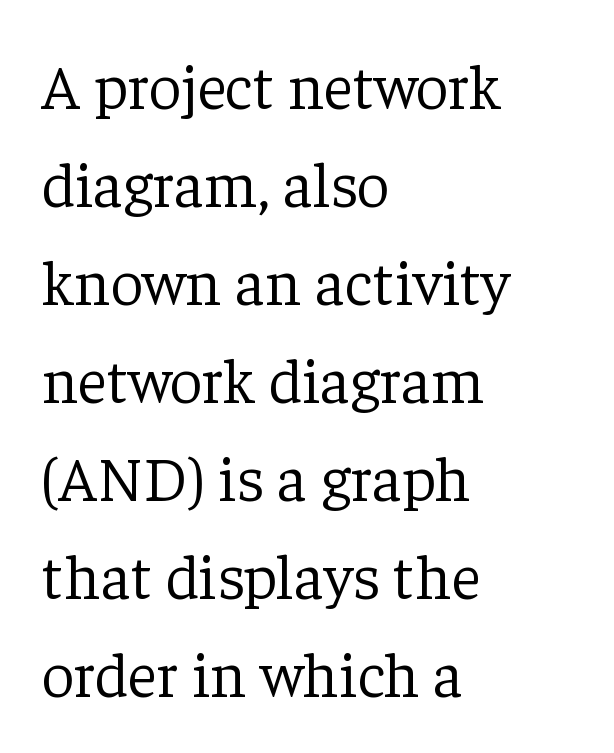
Only glyphs here, with clear space below each row. To sum up the face: it has serifs. Here the designer chose a conventional face with non-uniform glyph widths. Casual observation: everything's shoved over to the left.
